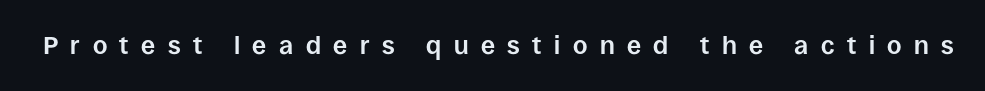
The image shows 25 px bold type, upright; set unusually wide letter spacing (+0.5 em), not underlined.
